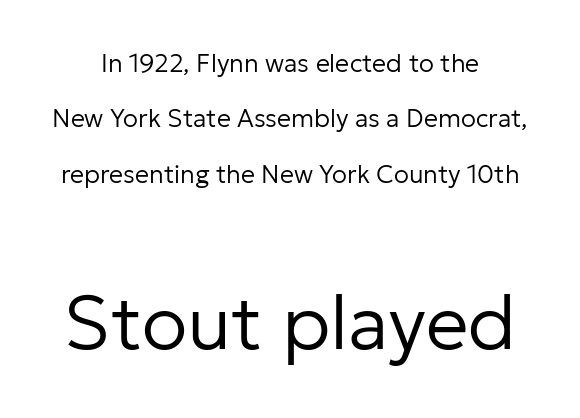
The image shows 76 px regular-weight sans-serif type, upright; set loose line spacing (2.22x), normal letter spacing, not underlined; the second (bottom) block is 3.04x larger; low stroke contrast and a medium x-height.
